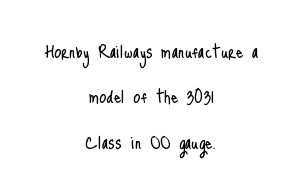
{"italic": "no", "bold": "no", "underline": "no", "align": "center", "line_spacing": "loose", "line_spacing_ratio": 1.97, "letter_spacing": "normal", "letter_spacing_em": 0.0, "glyph_px": 23}
